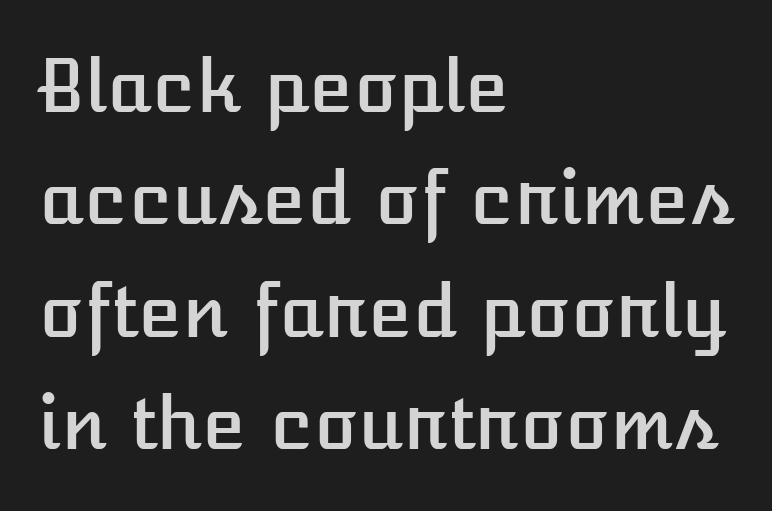
Think of a printed novel: that variable character pitch is what you see here. There is no visible air inserted between adjacent glyphs. The strip under each line holds only bare page. Regular leading. One-word summary of the alignment: left. Ordinary non-slanted type is in use.
